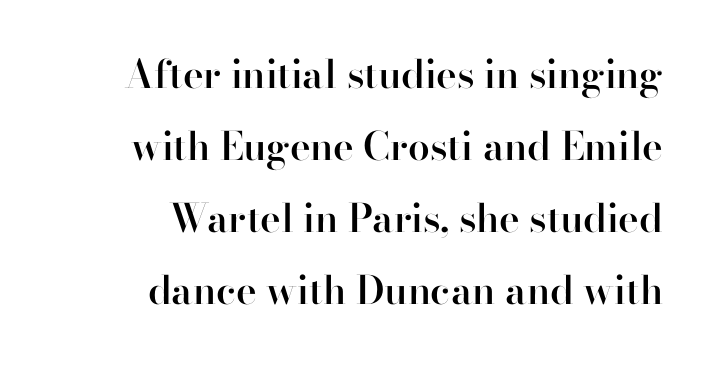
The image shows 39 px semibold serif type, upright; set right-aligned, line spacing 1.85x, normal letter spacing, not underlined; high stroke contrast and a small x-height.
